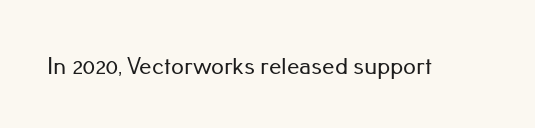
If you drew a line through each stem, it would be perfectly vertical. Characters follow at the spacing the type designer built in. The words here are not underlined.
